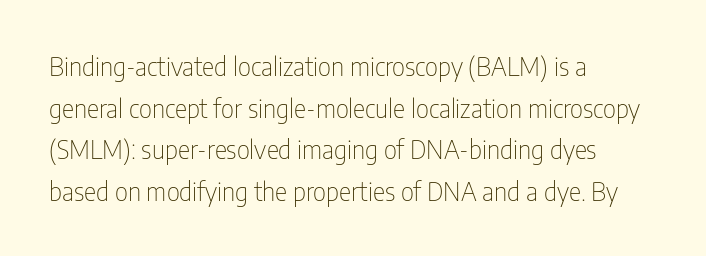
Rule under the text: the space is simply empty. One-word summary of the alignment: left. Stroke thickness stays within the range of a standard reading face or lighter. Rows of type keep a routine distance in the vertical direction. Ascenders rise straight up at ninety degrees. The tracking reads as untouched default to a designer's eye.
